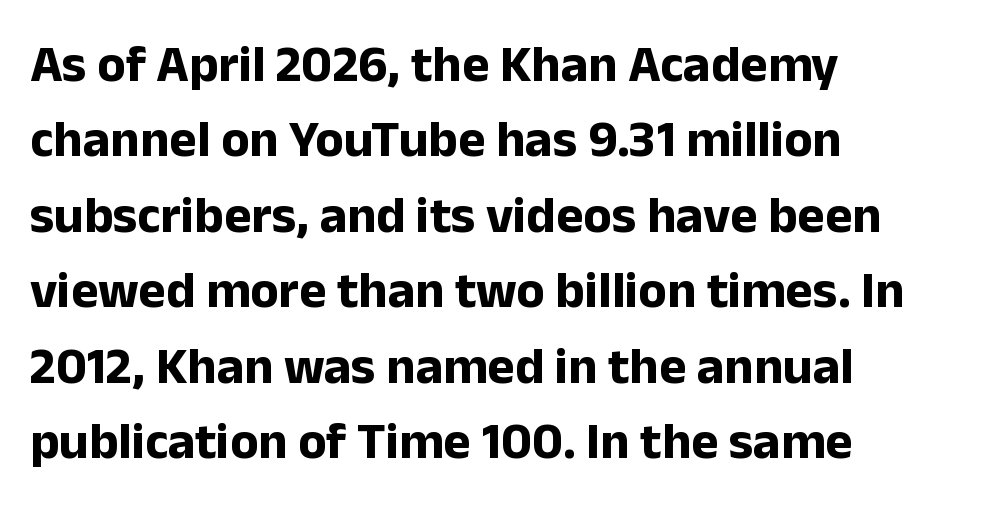
The image shows 52 px bold sans-serif type, upright; set left-aligned, normal line spacing (1.45x), normal letter spacing, not underlined; low stroke contrast and a medium x-height.
